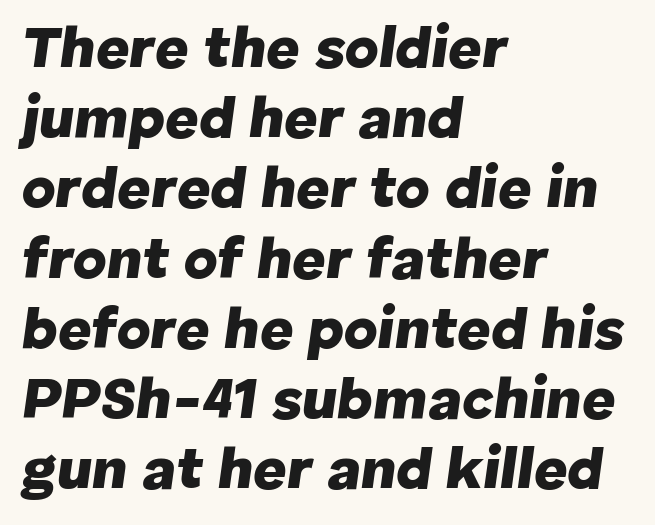
The image shows 58 px heavy type, italic (leaning right); set left-aligned, line spacing 1.21x, normal letter spacing, not underlined; low stroke contrast and a medium x-height.
